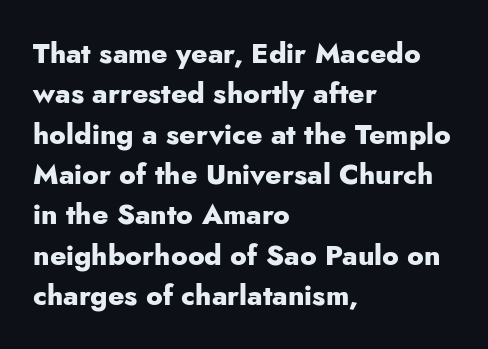
Q: Is the text bold? A: Yes.
Q: Is the text italic (slanted)? A: No, it is upright.
Q: Is the typeface a serif or a sans-serif typeface? A: Sans-serif.
Q: Is the text underlined? A: No.
Q: How is the paragraph aligned? A: Left-aligned.
Q: Is the spacing between letters normal or unusually wide? A: Normal.
Q: Is the spacing between lines tight, normal or loose? A: Normal.
Q: Width (condensed, normal, or wide)? A: Normal.
Q: Stroke contrast? A: Low.
Q: x-height? A: Small.
Q: Monospaced? A: No.
